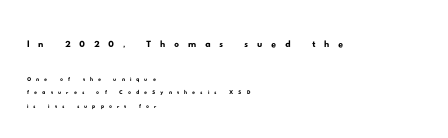
Q: Is the text underlined? A: No.
Q: How is the paragraph aligned? A: Left-aligned.
Q: Is the spacing between letters normal or unusually wide? A: Unusually wide.
Q: Is the spacing between lines tight, normal or loose? A: Tight.
Q: Which block of text is set in a larger size, the first (top) or the second (bottom)? A: The first (top) one.
